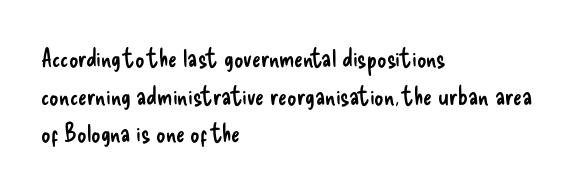
The image shows 26 px text type, upright; set left-aligned, normal line spacing (1.45x), normal letter spacing, not underlined.
